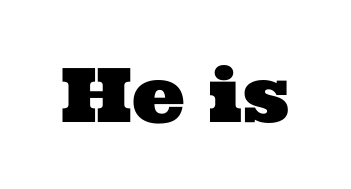
{"serif": "yes", "width": "wide", "stroke_contrast": "medium", "x_height": "medium", "monospaced": "no", "underline": "no", "letter_spacing": "normal", "letter_spacing_em": 0.0, "glyph_px": 75}
